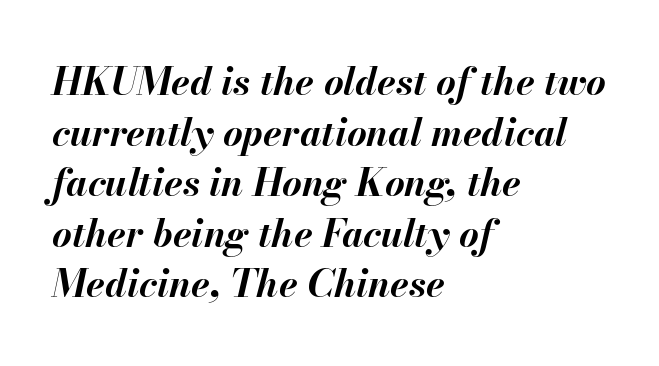
Has an underline been added? It has not. Spacing verdict: proportional, widths tailored to each character. Yep, that's italic — everything's leaning. In terms of letterspacing, this is plain default setting. Reading down the block, your eye returns to a fixed left position each line.
